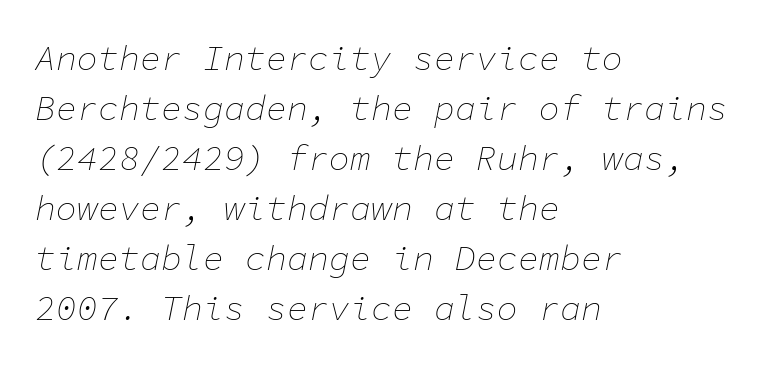
{"italic": "yes", "lean": "right", "slant_degrees": 11, "bold": "no", "weight": "thin", "width": "normal", "stroke_contrast": "low", "x_height": "medium", "monospaced": "yes", "underline": "no", "align": "left", "line_spacing": "normal", "line_spacing_ratio": 1.43, "letter_spacing": "normal", "letter_spacing_em": 0.0, "glyph_px": 35}
